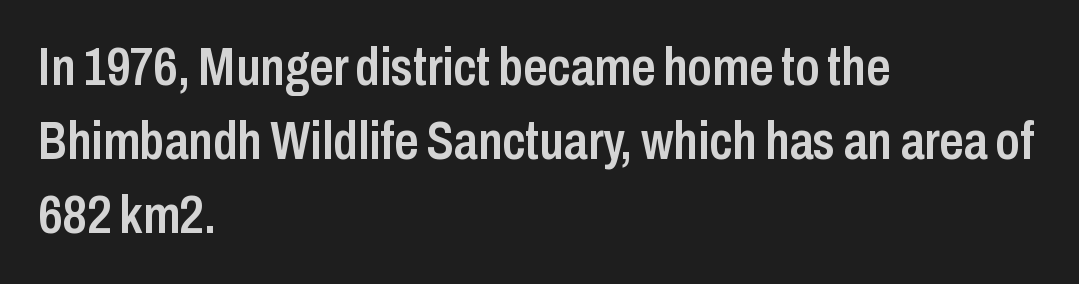
{"serif": "no", "italic": "no", "bold": "semi", "weight": "semibold", "width": "condensed", "stroke_contrast": "low", "x_height": "medium", "monospaced": "no", "underline": "no", "align": "left", "line_spacing": "normal", "line_spacing_ratio": 1.4, "letter_spacing": "normal", "letter_spacing_em": 0.0, "glyph_px": 53}
